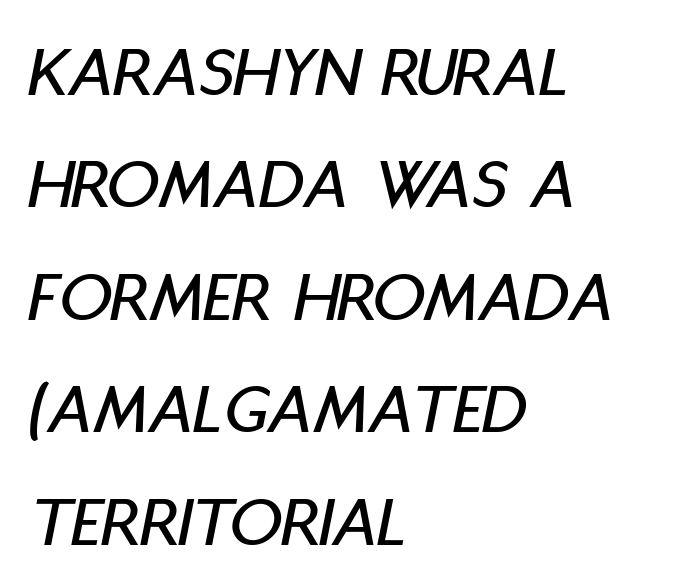
Q: Is the text italic (slanted)? A: Yes, it leans right by about 11 degrees.
Q: Is the text underlined? A: No.
Q: How is the paragraph aligned? A: Left-aligned.
Q: Is the spacing between letters normal or unusually wide? A: Normal.
Q: Is the spacing between lines tight, normal or loose? A: Normal.
Q: Width (condensed, normal, or wide)? A: Condensed.
Q: Stroke contrast? A: Low.
Q: x-height? A: Large.
Q: Monospaced? A: No.
